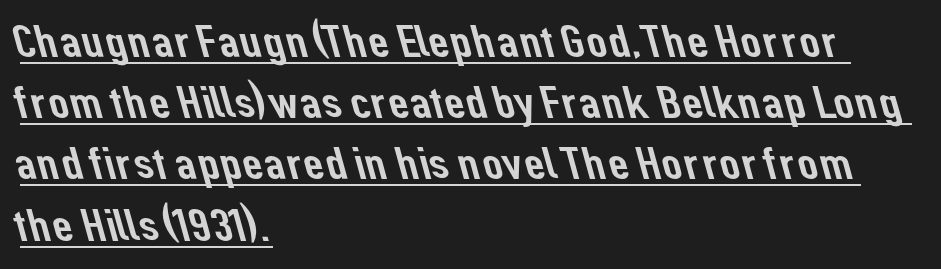
Q: Is the typeface a serif or a sans-serif typeface? A: Sans-serif.
Q: Is the text underlined? A: Yes.
Q: How is the paragraph aligned? A: Left-aligned.
Q: Is the spacing between letters normal or unusually wide? A: Normal.
Q: Is the spacing between lines tight, normal or loose? A: Normal.
Q: Width (condensed, normal, or wide)? A: Normal.
Q: Stroke contrast? A: Low.
Q: x-height? A: Medium.
Q: Monospaced? A: No.
